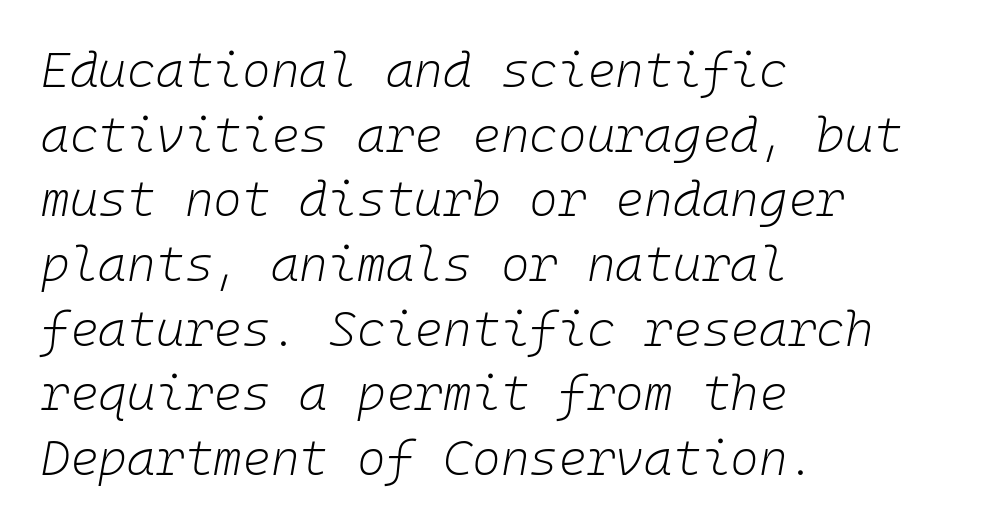
Q: Is the text bold? A: No.
Q: Is the text italic (slanted)? A: Yes, it leans right by about 10 degrees.
Q: Is the text underlined? A: No.
Q: How is the paragraph aligned? A: Left-aligned.
Q: Is the spacing between letters normal or unusually wide? A: Normal.
Q: Is the spacing between lines tight, normal or loose? A: Normal.
Q: Width (condensed, normal, or wide)? A: Normal.
Q: Stroke contrast? A: Low.
Q: x-height? A: Medium.
Q: Monospaced? A: Yes.
